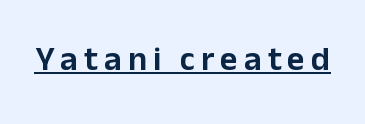
The image shows 34 px sans-serif type, upright; set underlined; low stroke contrast and a medium x-height.
